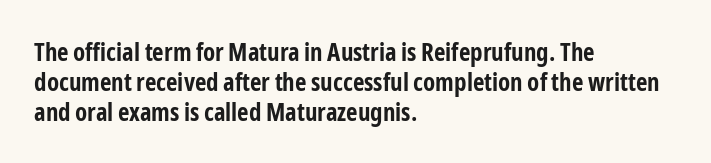
Q: Is the text bold? A: Yes.
Q: Is the text italic (slanted)? A: No, it is upright.
Q: Is the text underlined? A: No.
Q: How is the paragraph aligned? A: Left-aligned.
Q: Is the spacing between letters normal or unusually wide? A: Normal.
